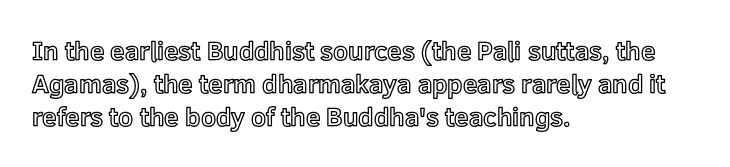
The image shows 26 px text type, upright; set left-aligned, normal line spacing (1.27x), normal letter spacing, not underlined.
